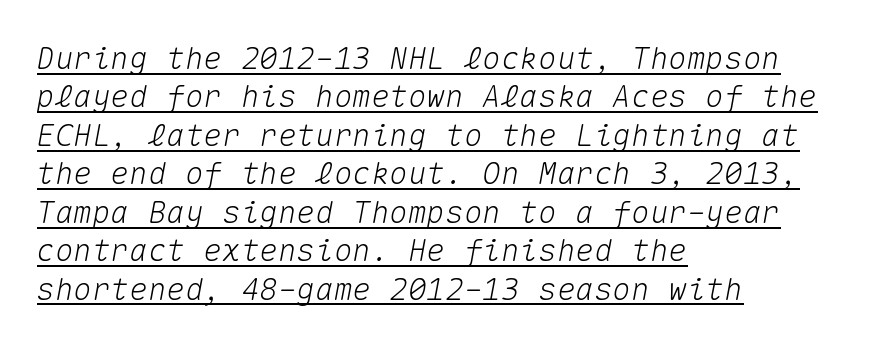
The passage shown is typed in a monospace face where columns stay perfectly aligned. Inter-character spacing is left at the font's built-in metrics. Honestly, the underline is the first thing you notice here. Rendered with sloped, italic letterforms. Compared with a centered layout, this one pins lines to the left instead.
